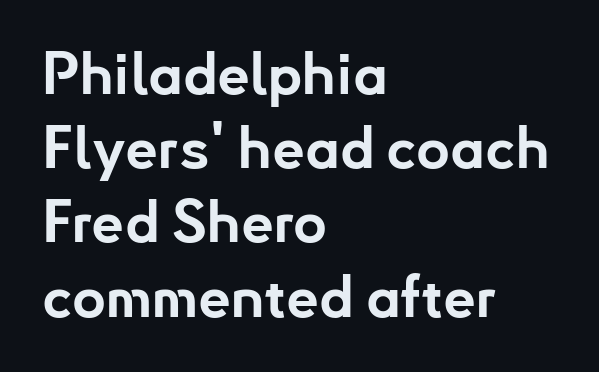
The strokes are fattened all the way to bold. Quick note: not italic, upright. The paragraph shown leans on its left margin. Regular leading. Only glyphs here, with clear space below each row.
